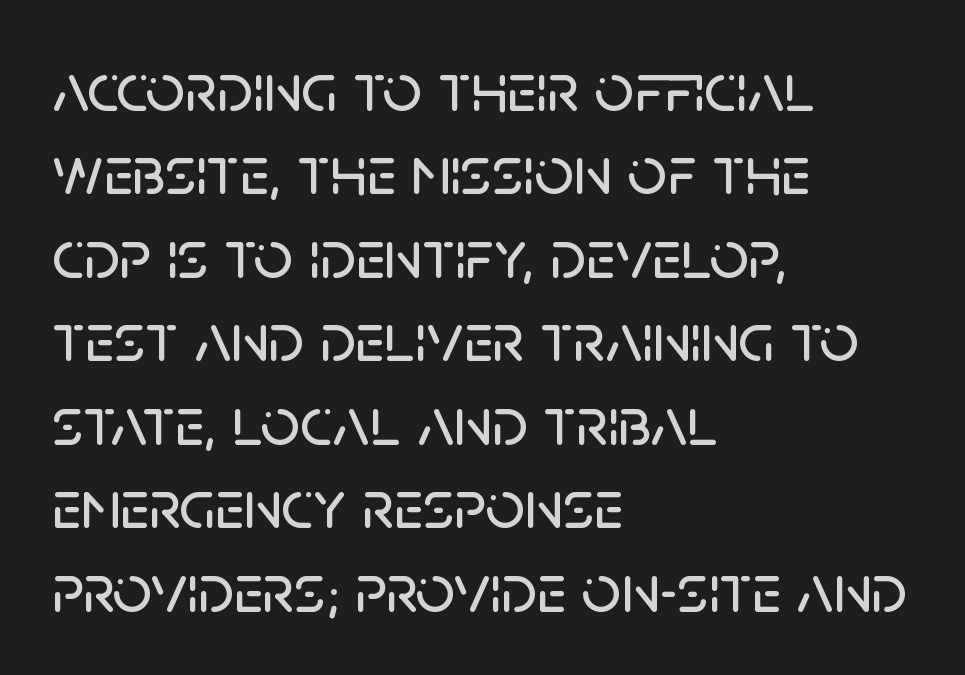
The type family on display is of the sans-serif kind. You can tell it's not italic because the verticals are truly vertical. The foot of each line stays bare and open. A typesetter would call this proportional, since set widths differ per character. Caption: multi-line text, flush left, ragged right. Nobody touched the tracking dial on this one.
